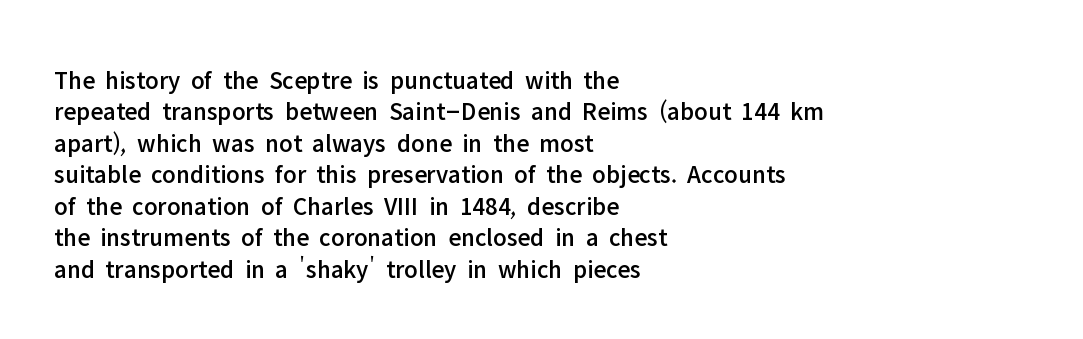
Tracking value appears to be zero — textbook default spacing. Rendered with straight, roman letterforms. Short and long lines alike share a common starting point at left. A bare baseline throughout the passage.
